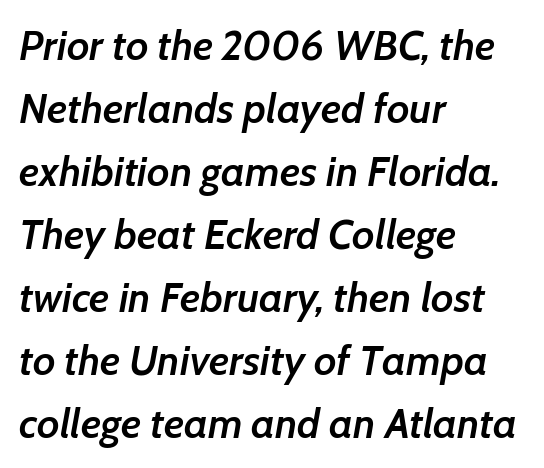
{"italic": "yes", "lean": "right", "slant_degrees": 7, "bold": "semi", "weight": "semibold", "width": "normal", "stroke_contrast": "low", "x_height": "medium", "monospaced": "no", "underline": "no", "align": "left", "line_spacing": "normal", "line_spacing_ratio": 1.5, "letter_spacing": "normal", "letter_spacing_em": 0.0, "glyph_px": 42}
